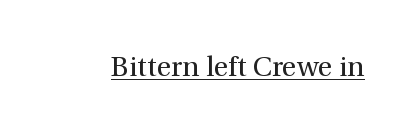
The image shows 28 px regular-weight serif type, upright; set normal letter spacing, underlined; medium stroke contrast and a medium x-height.
